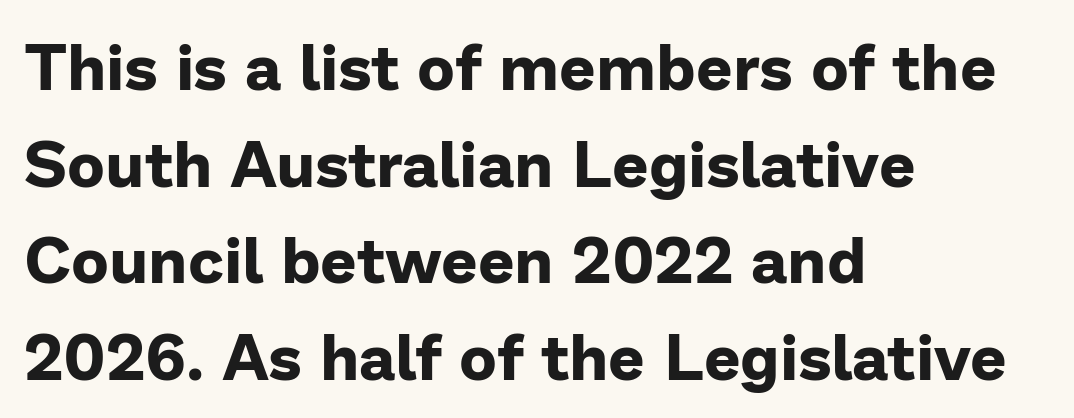
{"serif": "no", "italic": "no", "bold": "yes", "weight": "bold", "width": "normal", "stroke_contrast": "low", "x_height": "medium", "monospaced": "no", "underline": "no", "align": "left", "line_spacing": "normal", "line_spacing_ratio": 1.51, "letter_spacing": "normal", "letter_spacing_em": 0.0, "glyph_px": 64}
